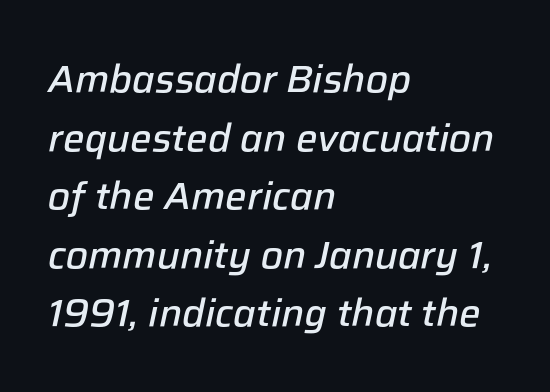
Q: Is the text bold? A: Semi-bold.
Q: Is the text italic (slanted)? A: Yes, it leans right by about 12 degrees.
Q: Is the text underlined? A: No.
Q: How is the paragraph aligned? A: Left-aligned.
Q: Is the spacing between letters normal or unusually wide? A: Normal.
Q: Is the spacing between lines tight, normal or loose? A: Normal.
Q: Width (condensed, normal, or wide)? A: Normal.
Q: Stroke contrast? A: Low.
Q: x-height? A: Medium.
Q: Monospaced? A: No.
